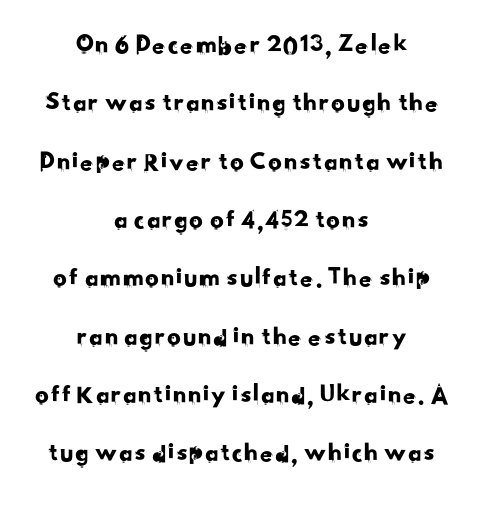
The image shows 27 px text type; set centered, loose line spacing (2.16x), normal letter spacing, not underlined.
